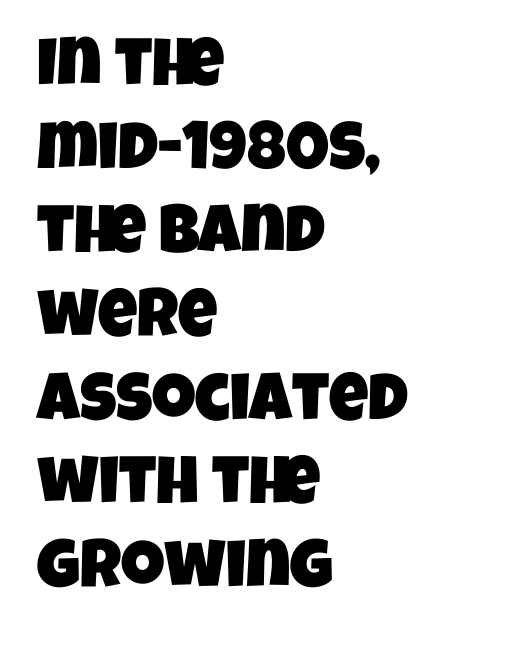
{"serif": "no", "width": "condensed", "stroke_contrast": "low", "x_height": "large", "monospaced": "no", "underline": "no", "align": "left", "line_spacing_ratio": 1.23, "letter_spacing": "normal", "letter_spacing_em": 0.0, "glyph_px": 68}
